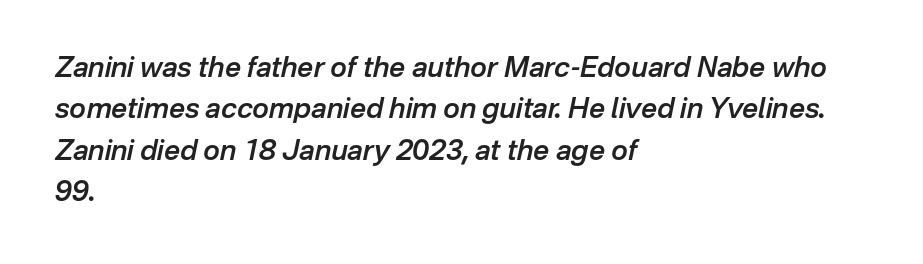
This block has exactly the height ordinary leading produces. Note the varied advance widths — an 'i' is clearly narrower than an 'm'. Does the copy run flush right? No — it runs flush left. Semibold letterforms, between regular and bold.
